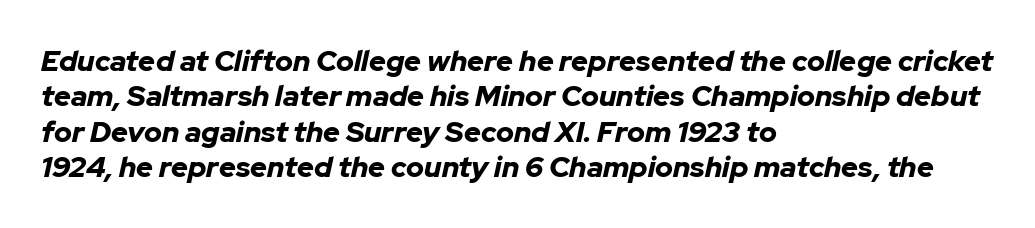
Q: Is the text bold? A: Yes.
Q: Is the text italic (slanted)? A: Yes, it leans right by about 12 degrees.
Q: Is the text underlined? A: No.
Q: How is the paragraph aligned? A: Left-aligned.
Q: Is the spacing between letters normal or unusually wide? A: Normal.
Q: Width (condensed, normal, or wide)? A: Normal.
Q: Stroke contrast? A: Low.
Q: x-height? A: Medium.
Q: Monospaced? A: No.
